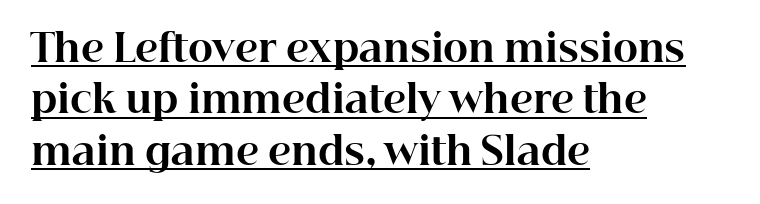
Caption: bold face, heavy strokes. This sample uses an upright cut, with every glyph sitting square on the baseline. Serif or sans? Serif — the stroke terminals have little feet. Is this a fixed-width face? No — the glyphs have proportional, varying widths.
